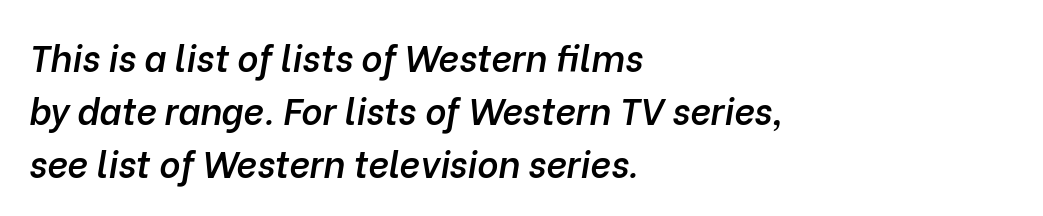
Q: Is the text bold? A: Semi-bold.
Q: Is the text italic (slanted)? A: Yes, it leans right by about 10 degrees.
Q: Is the text underlined? A: No.
Q: How is the paragraph aligned? A: Left-aligned.
Q: Is the spacing between letters normal or unusually wide? A: Normal.
Q: Is the spacing between lines tight, normal or loose? A: Normal.
Q: Width (condensed, normal, or wide)? A: Normal.
Q: Stroke contrast? A: Low.
Q: x-height? A: Medium.
Q: Monospaced? A: No.
